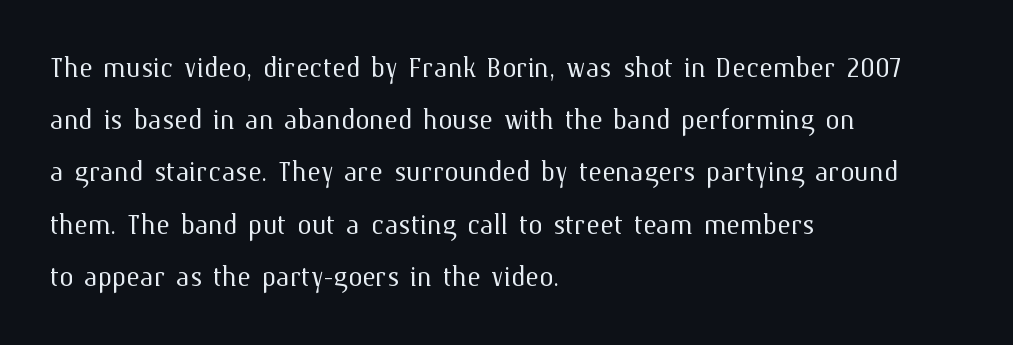
Q: Is the text bold? A: No.
Q: Is the text italic (slanted)? A: No, it is upright.
Q: Is the text underlined? A: No.
Q: How is the paragraph aligned? A: Left-aligned.
Q: Is the spacing between letters normal or unusually wide? A: Normal.
Q: Is the spacing between lines tight, normal or loose? A: Normal.
Q: Width (condensed, normal, or wide)? A: Normal.
Q: Stroke contrast? A: Medium.
Q: x-height? A: Medium.
Q: Monospaced? A: No.
